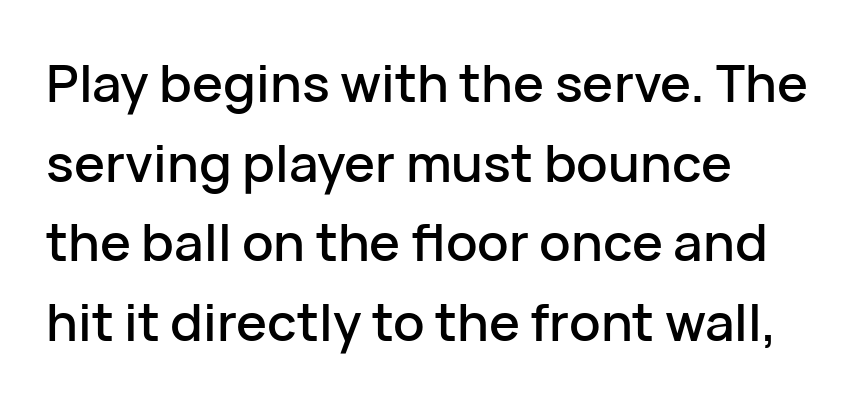
The line texture is even and compact thanks to regular tracking. This is the regular roman posture of the typeface. Each new line begins a customary step beneath the previous one. The passage shown is not underscored anywhere.
